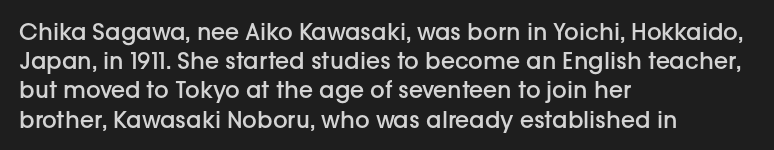
Every row of glyphs begins at an identical x-position on the left. Quick note: not italic, upright. A typesetter would call this zero additional tracking. Check under the words: just untouched page.
